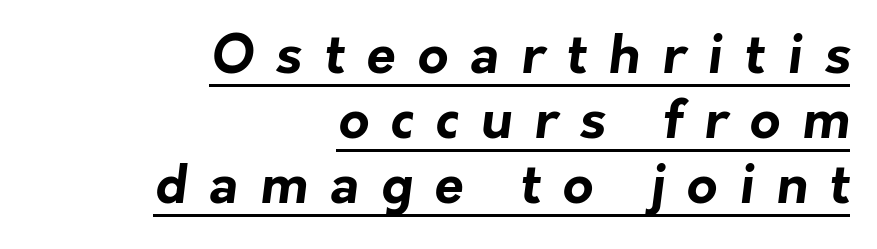
In terms of letterform style, serifs are entirely absent. A baseline rule has been typeset under these characters. Bold? Absolutely — the strokes are thick and heavy. Is the letter spacing exaggerated? Yes — the characters are pushed far apart. These lines stack with their right ends in a neat column. A typesetter would call this proportional, since set widths differ per character.
